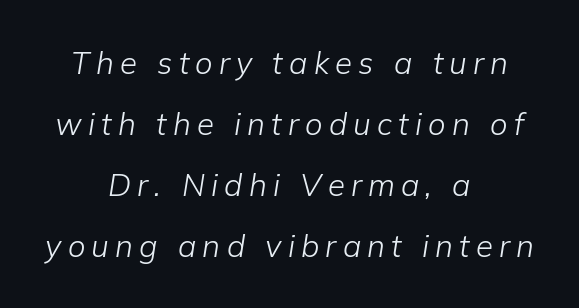
This is oblique type, the kind used for emphasis or titles. Here the designer chose a conventional face with non-uniform glyph widths. Alignment: centered. Compared with typical body copy, the letter spacing here is much looser. Students, observe: this is what heavily led, spacious text looks like.
